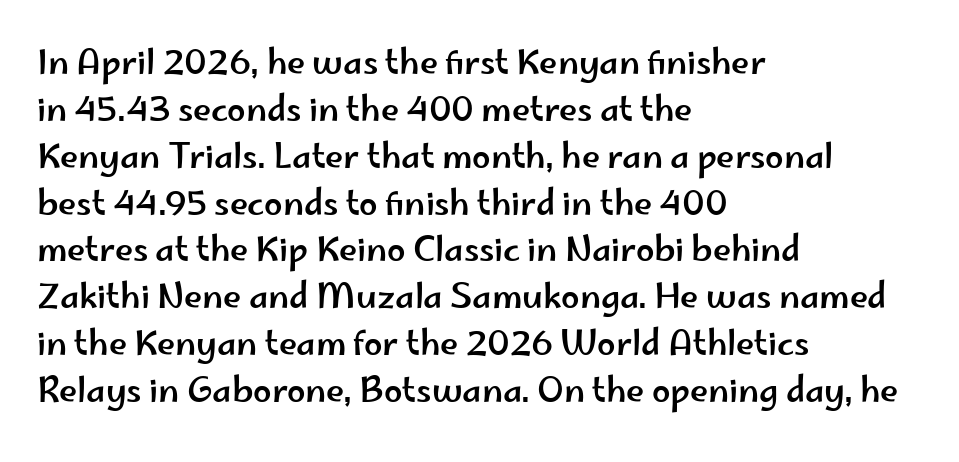
The image shows 33 px wide sans-serif type, upright; set left-aligned, normal line spacing (1.42x), normal letter spacing, not underlined; low stroke contrast and a small x-height.
